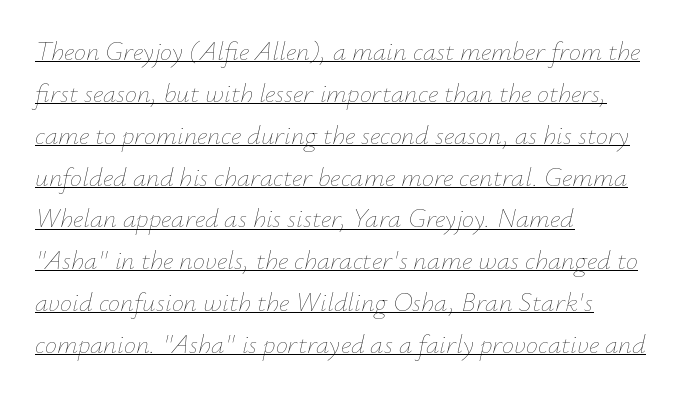
Q: Is the text bold? A: No.
Q: Is the text italic (slanted)? A: Yes, it leans right by about 12 degrees.
Q: Is the text underlined? A: Yes.
Q: How is the paragraph aligned? A: Left-aligned.
Q: Is the spacing between letters normal or unusually wide? A: Normal.
Q: Is the spacing between lines tight, normal or loose? A: Normal.
